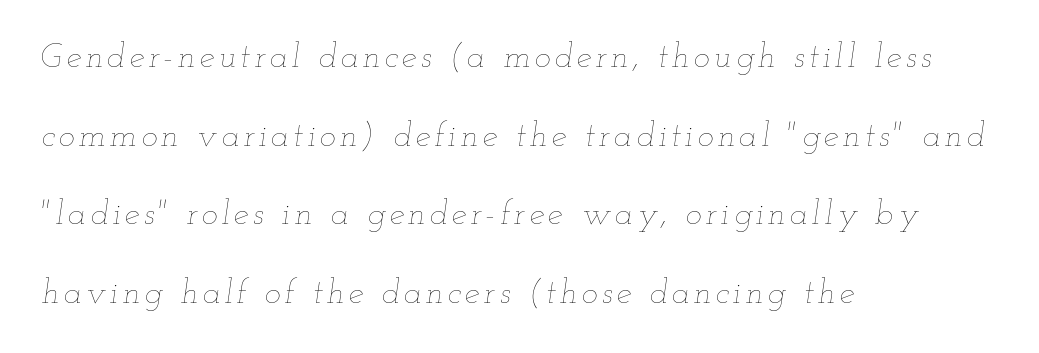
The image shows 34 px thin, wide type, italic (leaning right); set left-aligned, loose line spacing (2.31x), not underlined; low stroke contrast and a small x-height.
